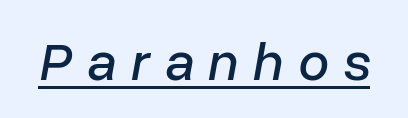
If you drew a line through each stem, it would be angled. Varying glyph widths throughout — classic text-font behaviour. The gaps between neighbouring characters are conspicuously large. Honestly, the underline is the first thing you notice here.
